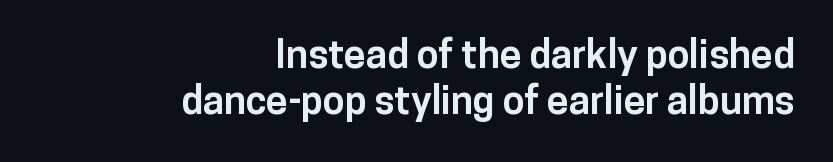
The image shows 39 px bold sans-serif type, upright; set right-aligned, line spacing 1.17x, normal letter spacing, not underlined; low stroke contrast and a medium x-height.
